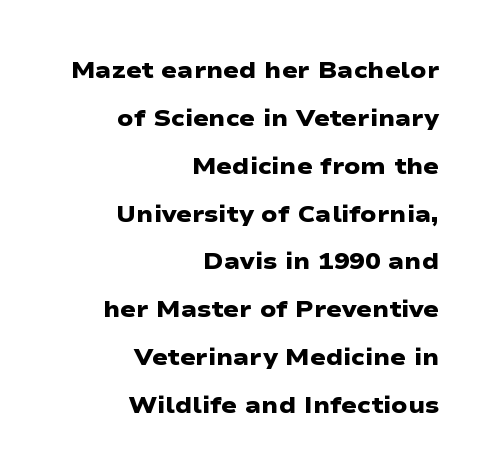
Q: Is the text bold? A: Yes.
Q: Is the text underlined? A: No.
Q: How is the paragraph aligned? A: Right-aligned.
Q: Is the spacing between letters normal or unusually wide? A: Normal.
Q: Is the spacing between lines tight, normal or loose? A: Loose.
